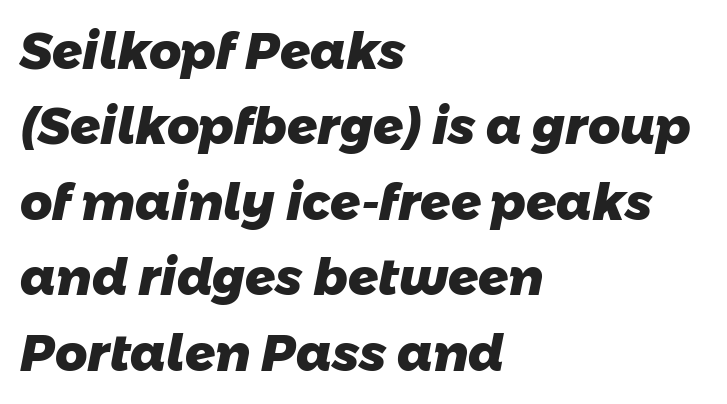
{"serif": "no", "bold": "yes", "weight": "heavy", "width": "normal", "stroke_contrast": "low", "x_height": "medium", "monospaced": "no", "underline": "no", "align": "left", "line_spacing": "normal", "line_spacing_ratio": 1.51, "letter_spacing": "normal", "letter_spacing_em": 0.0, "glyph_px": 50}
